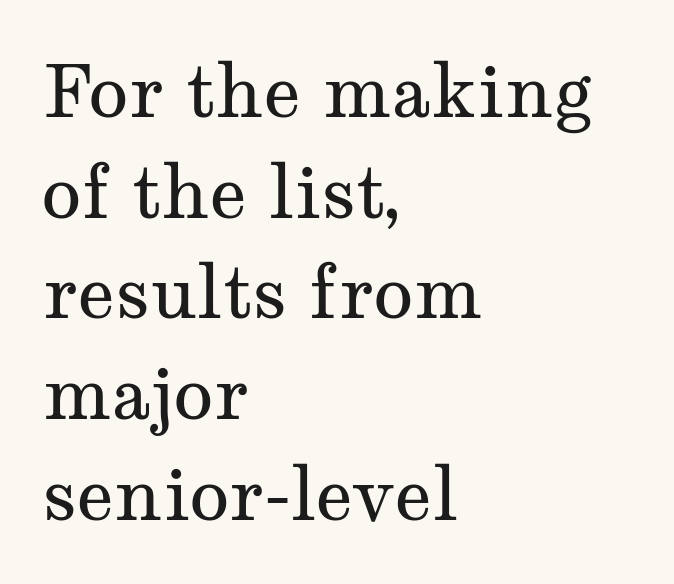
The passage shown is typed in a proportional face where columns would drift. The passage is arranged the way most books set body copy — flush left. Characters follow at the spacing the type designer built in. The passage shown is typeset with a serif family.
